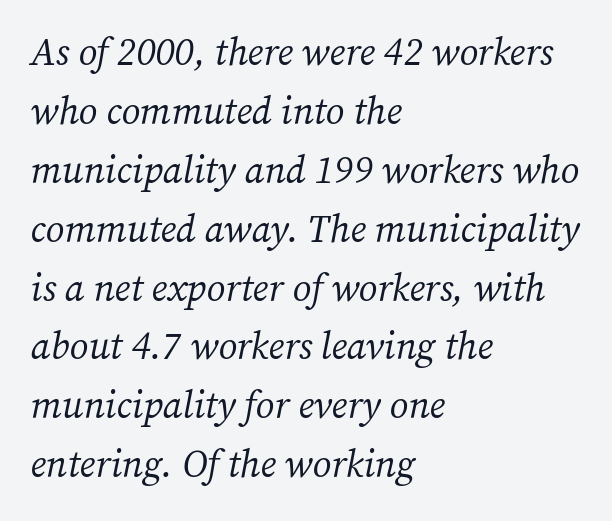
Students, observe: this is what conventionally led text looks like. The setting favours the left margin, as ordinary paragraphs usually do. Are there feet on the stems? There are — it's a serif. Character widths vary here, with narrow letters taking less room than wide ones.
